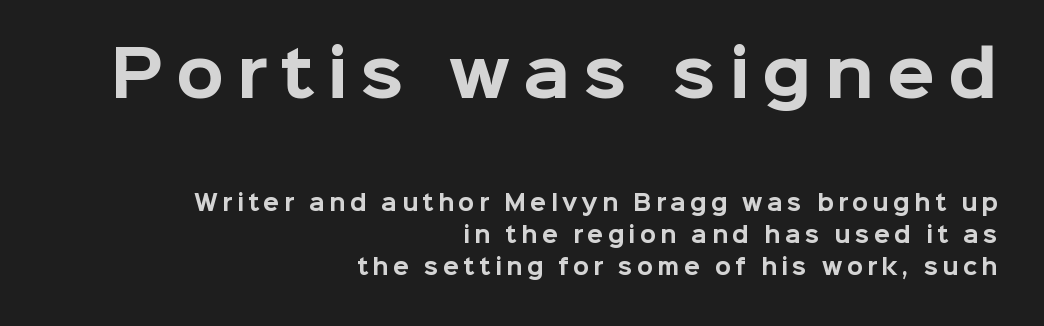
Q: Is the text bold? A: Yes.
Q: Is the text italic (slanted)? A: No, it is upright.
Q: Is the typeface a serif or a sans-serif typeface? A: Sans-serif.
Q: Is the text underlined? A: No.
Q: How is the paragraph aligned? A: Right-aligned.
Q: Is the spacing between letters normal or unusually wide? A: Unusually wide.
Q: Is the spacing between lines tight, normal or loose? A: Normal.
Q: Which block of text is set in a larger size, the first (top) or the second (bottom)? A: The first (top) one.
Q: Width (condensed, normal, or wide)? A: Normal.
Q: Stroke contrast? A: Low.
Q: x-height? A: Medium.
Q: Monospaced? A: No.
